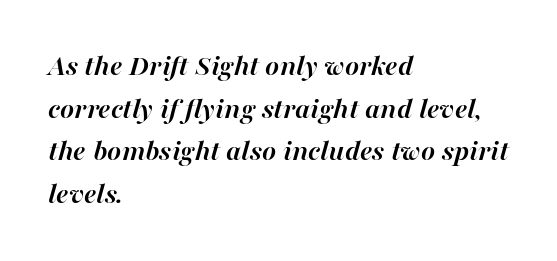
{"italic": "yes", "lean": "right", "slant_degrees": 16, "bold": "yes", "weight": "semibold", "width": "normal", "stroke_contrast": "high", "x_height": "medium", "monospaced": "no", "underline": "no", "align": "left", "line_spacing": "normal", "line_spacing_ratio": 1.42, "letter_spacing": "normal", "letter_spacing_em": 0.0, "glyph_px": 30}
